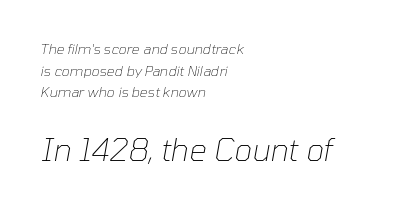
{"italic": "yes", "lean": "right", "slant_degrees": 10, "bold": "no", "weight": "thin", "width": "normal", "stroke_contrast": "low", "x_height": "medium", "monospaced": "no", "underline": "no", "align": "left", "line_spacing": "normal", "line_spacing_ratio": 1.55, "letter_spacing": "normal", "letter_spacing_em": 0.0, "larger_block": "second", "size_ratio": 2.21, "glyph_px": 31}
